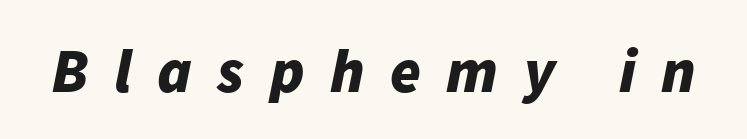
The image shows 62 px bold type, italic (leaning right); set unusually wide letter spacing (+0.41 em), not underlined; low stroke contrast and a medium x-height.
